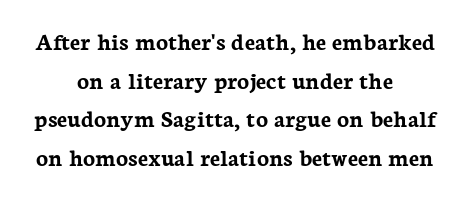
The image shows 25 px bold type, upright; set centered, normal line spacing (1.55x), normal letter spacing, not underlined.
